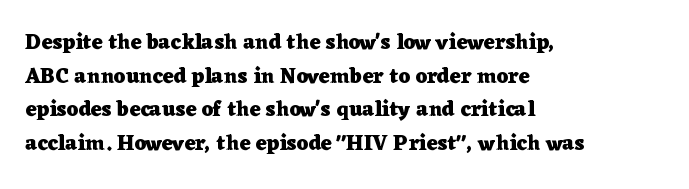
This sample uses plain, unmodified letter spacing. The lines are quadded left. If you measured baseline to baseline, you'd find a middling distance. A dark, heavy texture on the line: the type is bold. Unmarked baselines from the first word to the last.
